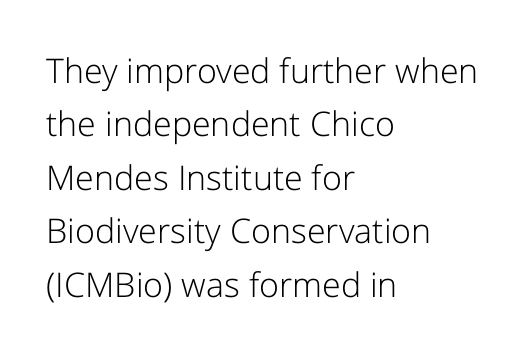
Q: Is the text bold? A: No.
Q: Is the text italic (slanted)? A: No, it is upright.
Q: Is the typeface a serif or a sans-serif typeface? A: Sans-serif.
Q: Is the text underlined? A: No.
Q: How is the paragraph aligned? A: Left-aligned.
Q: Is the spacing between letters normal or unusually wide? A: Normal.
Q: Is the spacing between lines tight, normal or loose? A: Normal.
Q: Width (condensed, normal, or wide)? A: Normal.
Q: Stroke contrast? A: Low.
Q: x-height? A: Medium.
Q: Monospaced? A: No.
